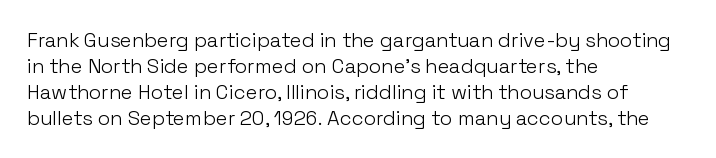
Q: Is the text bold? A: No.
Q: Is the text italic (slanted)? A: No, it is upright.
Q: Is the text underlined? A: No.
Q: How is the paragraph aligned? A: Left-aligned.
Q: Is the spacing between letters normal or unusually wide? A: Normal.
Q: Is the spacing between lines tight, normal or loose? A: Normal.
